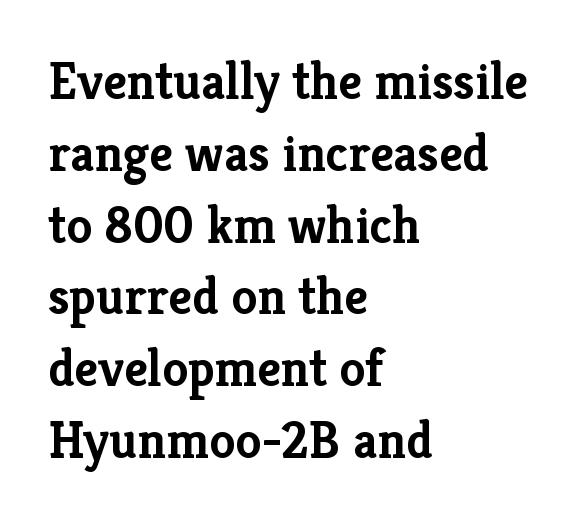
{"serif": "yes", "italic": "no", "bold": "yes", "weight": "semibold", "width": "normal", "stroke_contrast": "low", "x_height": "medium", "monospaced": "no", "underline": "no", "align": "left", "line_spacing": "normal", "line_spacing_ratio": 1.38, "letter_spacing": "normal", "letter_spacing_em": 0.0, "glyph_px": 52}
